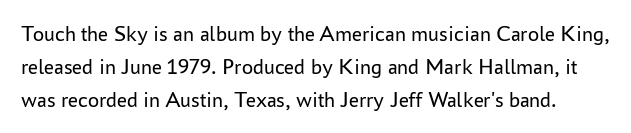
{"italic": "no", "bold": "no", "underline": "no", "line_spacing": "normal", "line_spacing_ratio": 1.5, "letter_spacing": "normal", "letter_spacing_em": 0.0, "glyph_px": 22}
